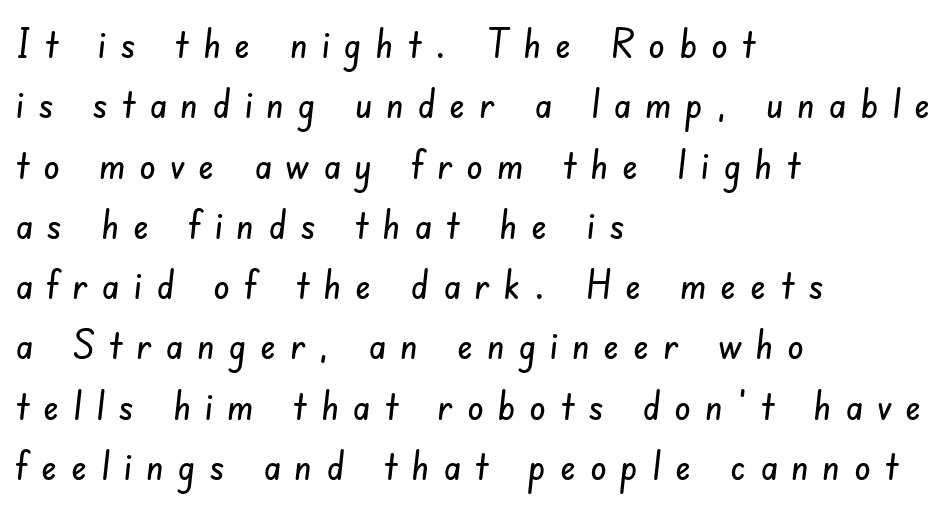
The image shows 41 px condensed sans-serif type; set left-aligned, normal line spacing (1.47x), unusually wide letter spacing (+0.34 em), not underlined; low stroke contrast and a small x-height.
